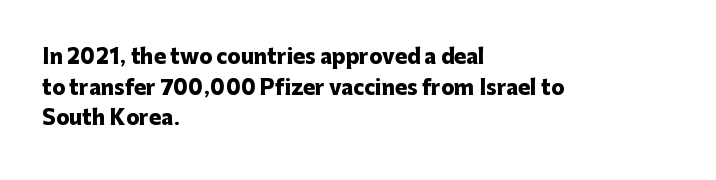
The image shows 20 px bold type, upright; set left-aligned, normal line spacing (1.53x), normal letter spacing, not underlined.
